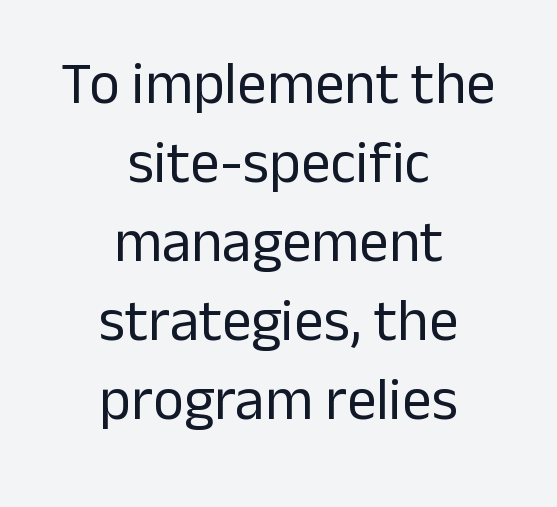
The image shows 59 px regular-weight sans-serif type, upright; set centered, normal line spacing (1.34x), normal letter spacing, not underlined; low stroke contrast and a medium x-height.
